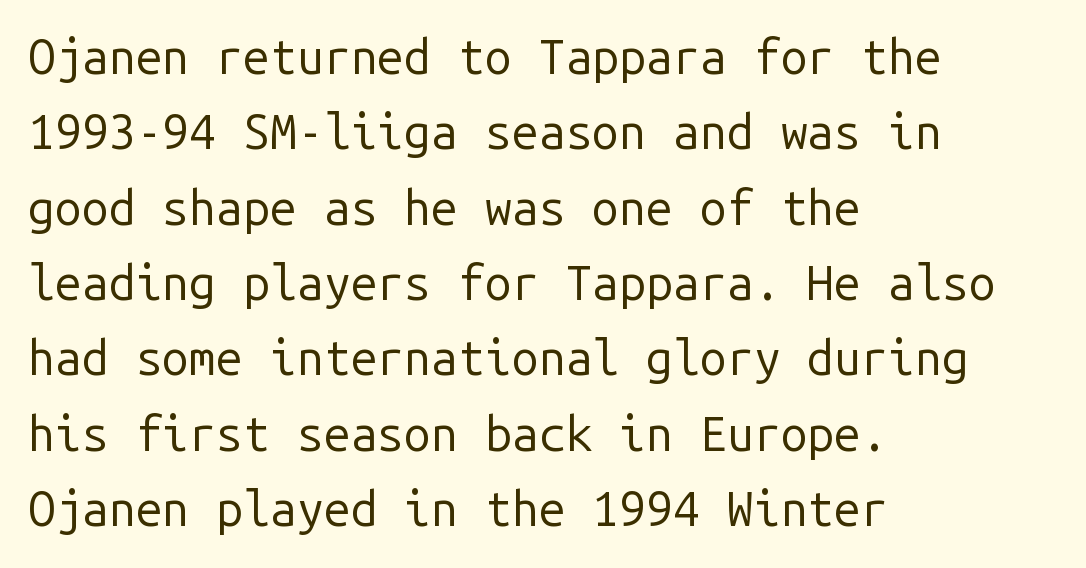
{"serif": "no", "italic": "no", "bold": "no", "weight": "regular", "width": "normal", "stroke_contrast": "low", "x_height": "medium", "monospaced": "yes", "underline": "no", "align": "left", "line_spacing": "normal", "line_spacing_ratio": 1.57, "letter_spacing": "normal", "letter_spacing_em": 0.0, "glyph_px": 48}
